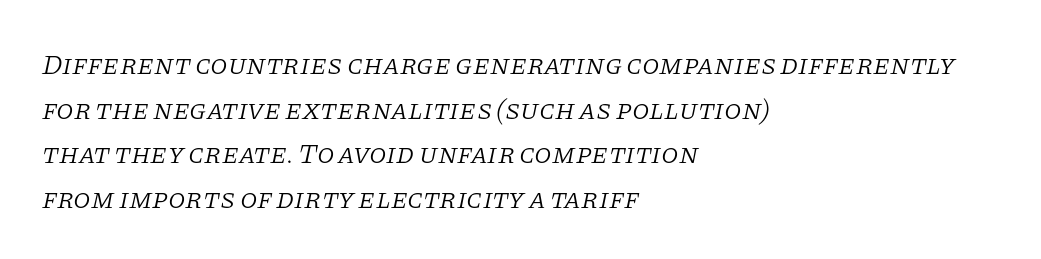
Leading matches the norm, producing a regular column. The face used here is rendered with its standard letterfit. Italic? Definitely — the glyphs are oblique. Is this a heavy cut? Hardly; it is regular or lighter. Has an underline been added? It has not. Each letter keeps its own natural width here, so spacing adapts to shape.
